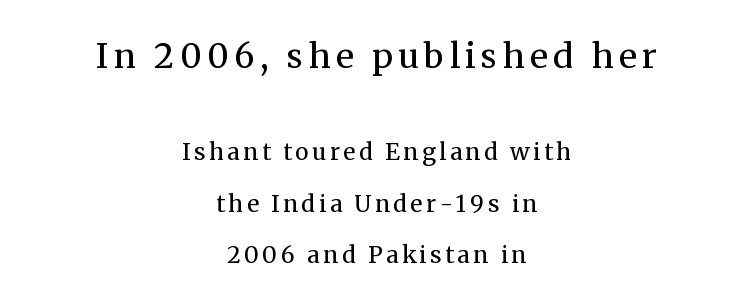
The image shows 34 px regular-weight serif type, upright; set centered, loose line spacing (2.24x), not underlined; the first (top) block is 1.48x larger; medium stroke contrast and a medium x-height.
